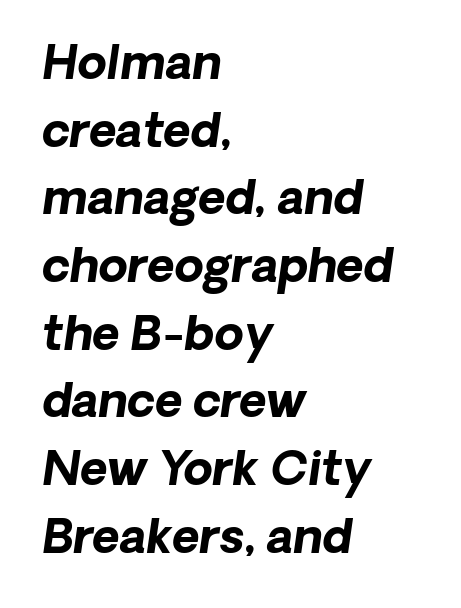
{"serif": "no", "bold": "yes", "weight": "bold", "width": "normal", "stroke_contrast": "low", "x_height": "medium", "monospaced": "no", "underline": "no", "align": "left", "line_spacing": "normal", "line_spacing_ratio": 1.44, "letter_spacing": "normal", "letter_spacing_em": 0.0, "glyph_px": 47}
